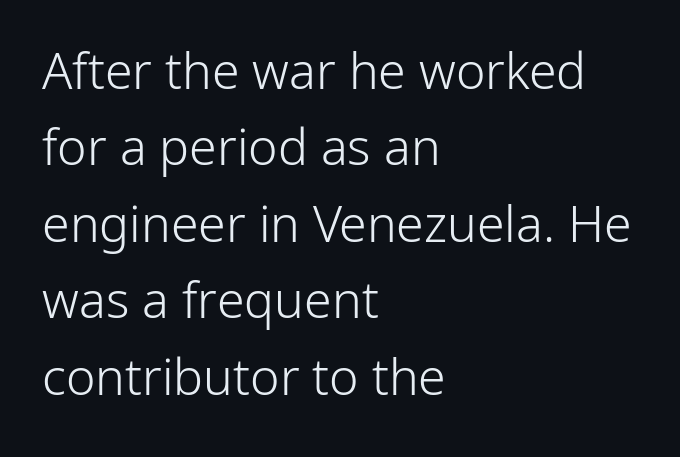
{"serif": "no", "italic": "no", "bold": "no", "weight": "light", "width": "normal", "stroke_contrast": "low", "x_height": "medium", "monospaced": "no", "underline": "no", "align": "left", "line_spacing": "normal", "line_spacing_ratio": 1.53, "letter_spacing": "normal", "letter_spacing_em": 0.0, "glyph_px": 50}
